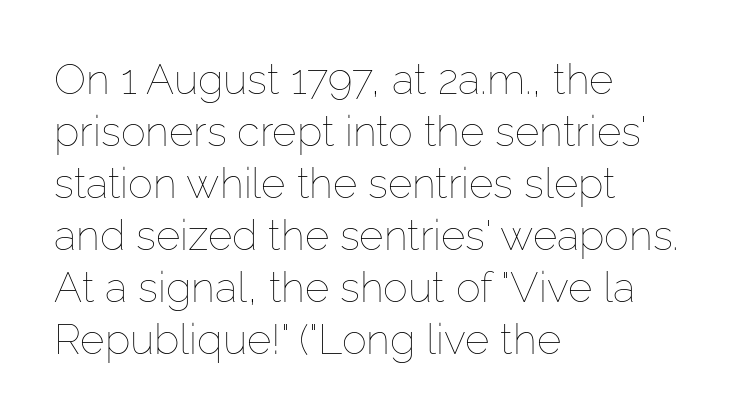
Plain, unruled lines of type. The paragraph shown leans on its left margin. The line texture is even and compact thanks to regular tracking. Italic? Not at all — the glyphs are vertical.
